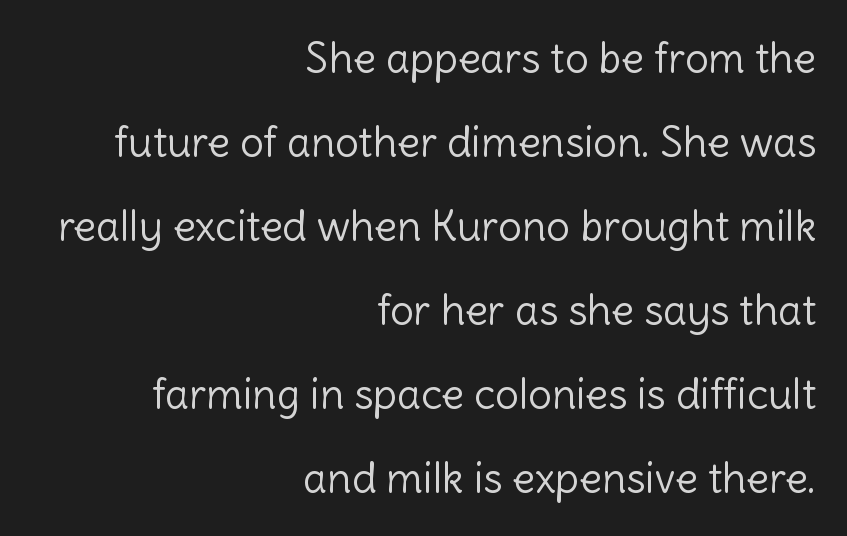
Has an underline been added? It has not. Bold? No — there's no thickening of the strokes. Caption: standard tracking, unaltered. Each new line begins a long way beneath the previous one.
